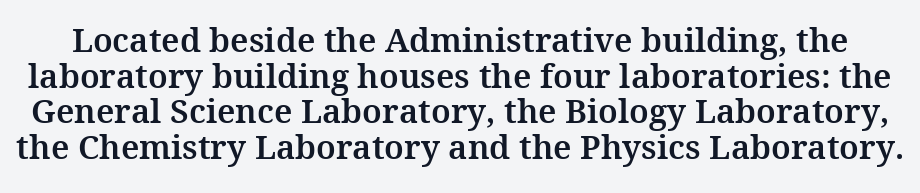
The image shows 33 px serif type, upright; set tight line spacing (1.08x), normal letter spacing, not underlined; medium stroke contrast and a medium x-height.
